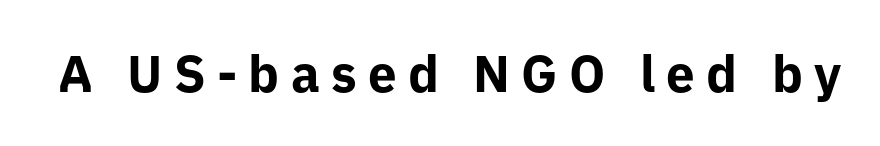
{"serif": "no", "italic": "no", "bold": "yes", "weight": "bold", "width": "normal", "stroke_contrast": "low", "x_height": "medium", "monospaced": "no", "underline": "no", "letter_spacing": "wide", "letter_spacing_em": 0.22, "glyph_px": 51}
